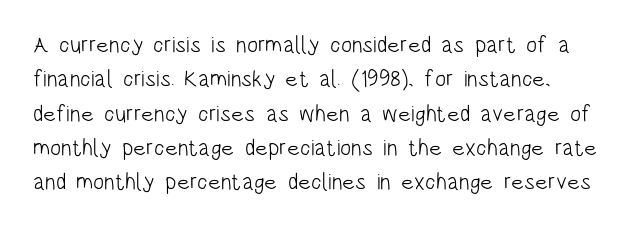
The vertical gap from one line to the next is medium. These lines were composed using upright roman letters. Horizontal alignment here is leftward, the default for most running prose. The gaps between neighbouring characters are ordinary and unremarkable. Weight: regular or lighter.
